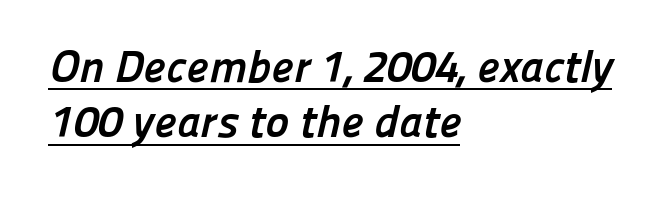
Note: no serifs on the glyphs. Summary of weight: heavy, a full bold. Honestly, the underline is the first thing you notice here. The face used here is proportionally spaced, like ordinary book or web type. Layout note: lines flush left.
